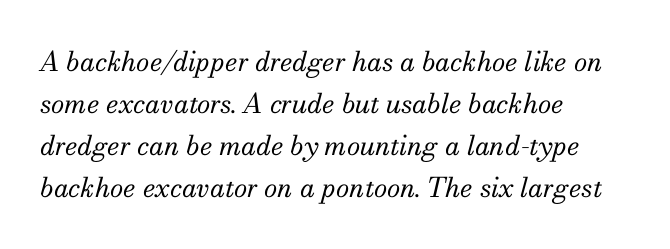
The image shows 27 px text type, italic (leaning right); set left-aligned, normal line spacing (1.56x), normal letter spacing, not underlined.
